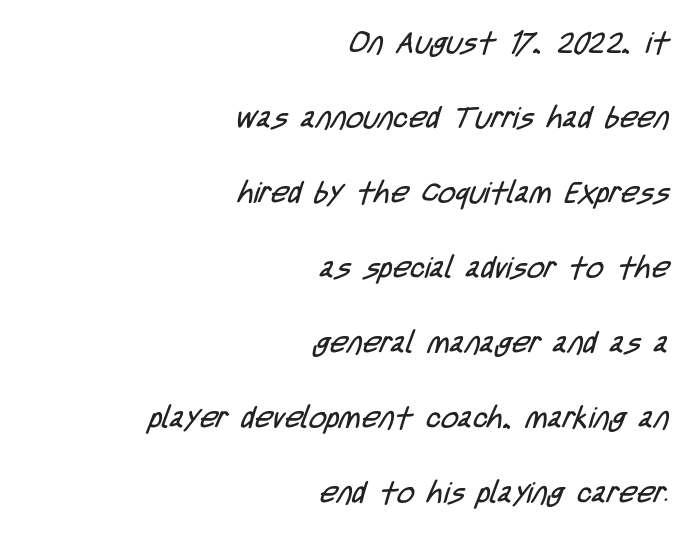
The image shows 30 px regular-weight, condensed sans-serif type; set right-aligned, loose line spacing (2.5x), normal letter spacing, not underlined; low stroke contrast and a large x-height.
